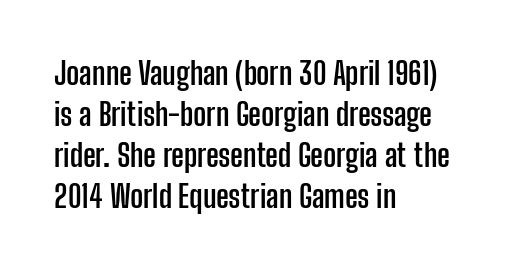
The image shows 31 px semibold, condensed sans-serif type, upright; set left-aligned, normal line spacing (1.32x), normal letter spacing, not underlined; low stroke contrast and a medium x-height.
